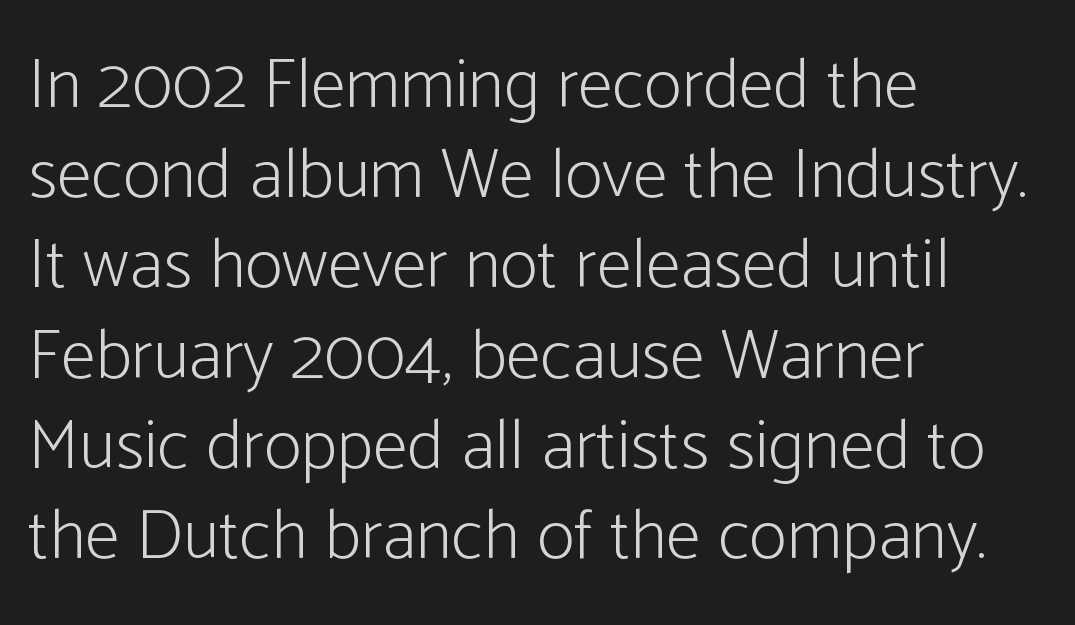
The image shows 71 px light, condensed sans-serif type, upright; set left-aligned, normal line spacing (1.27x), normal letter spacing, not underlined; low stroke contrast and a medium x-height.
